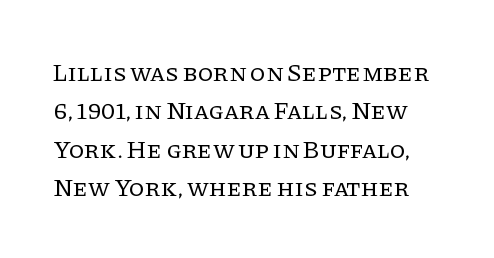
Lines of text with bare space underneath. Is the stroke heavy? The answer is a plain regular-or-lighter. Italic? Not at all — the glyphs are vertical. Whoever set this chose a conventional vertical rhythm. Is the letter spacing exaggerated? No — it looks like the ordinary default.
